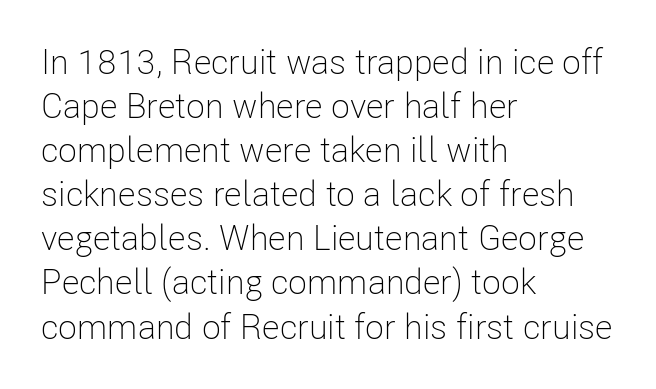
Q: Is the text bold? A: No.
Q: Is the text italic (slanted)? A: No, it is upright.
Q: Is the typeface a serif or a sans-serif typeface? A: Sans-serif.
Q: Is the text underlined? A: No.
Q: How is the paragraph aligned? A: Left-aligned.
Q: Is the spacing between letters normal or unusually wide? A: Normal.
Q: Is the spacing between lines tight, normal or loose? A: Normal.
Q: Width (condensed, normal, or wide)? A: Condensed.
Q: Stroke contrast? A: Low.
Q: x-height? A: Medium.
Q: Monospaced? A: No.
